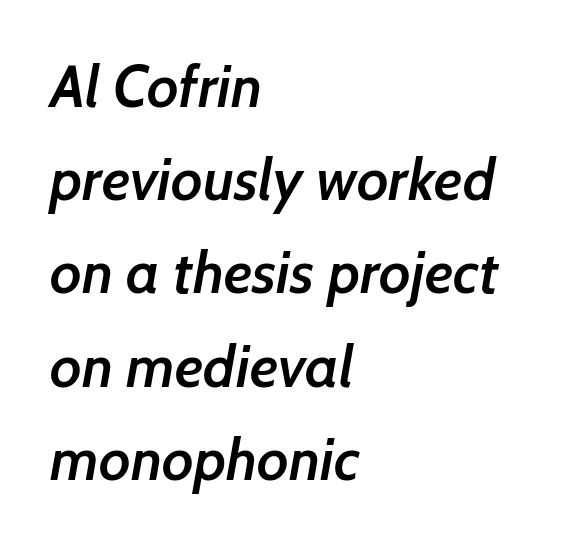
The image shows 59 px semibold sans-serif type; set left-aligned, normal line spacing (1.58x), normal letter spacing, not underlined; low stroke contrast and a medium x-height.
